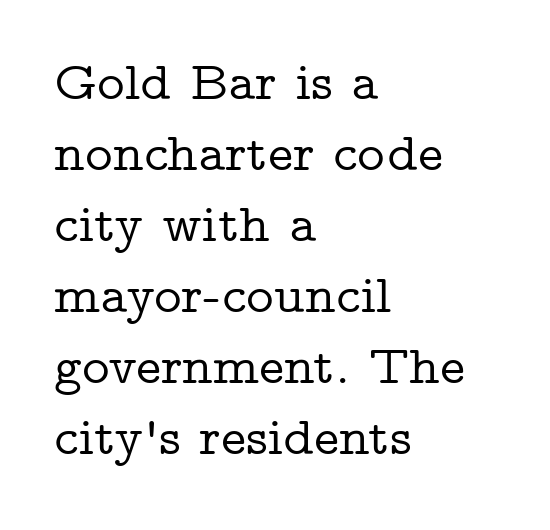
{"serif": "yes", "italic": "no", "width": "wide", "stroke_contrast": "low", "x_height": "medium", "monospaced": "no", "underline": "no", "align": "left", "line_spacing": "normal", "line_spacing_ratio": 1.34, "letter_spacing": "normal", "letter_spacing_em": 0.0, "glyph_px": 53}
